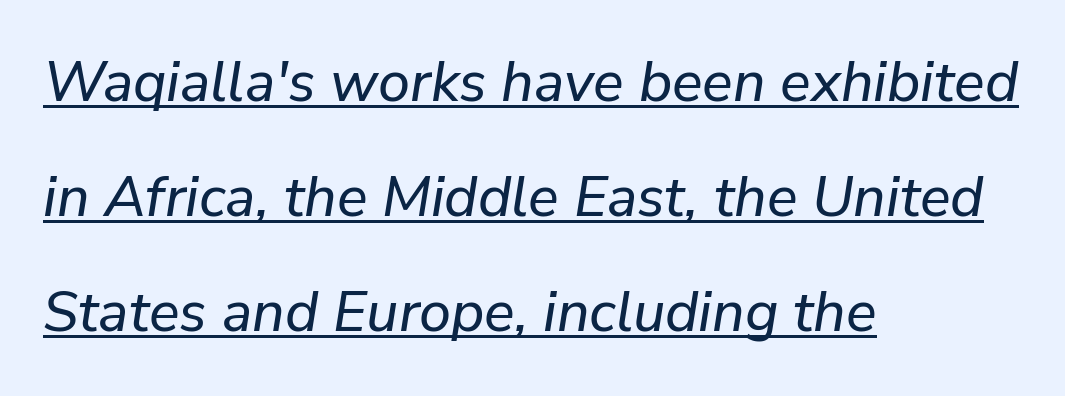
The rendering uses natural spacing where letterforms have individual widths. The line-height multiplier appears high, well above default. The lines in this sample share a left origin and differ only in where they stop. These lines keep a tight, regular rhythm from letter to letter.
